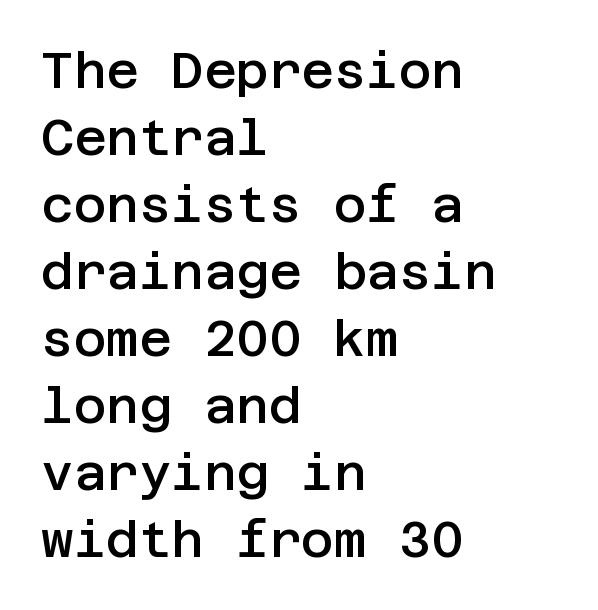
In terms of letterspacing, this is plain default setting. This is sans-serif lettering, the kind often seen on screens and signage. The rendering uses a moderate line-height, typical for paragraphs. If you drew a line through each stem, it would be perfectly vertical. The paragraph has a hard left edge and a soft right edge. The space directly below the letters is spotless.
